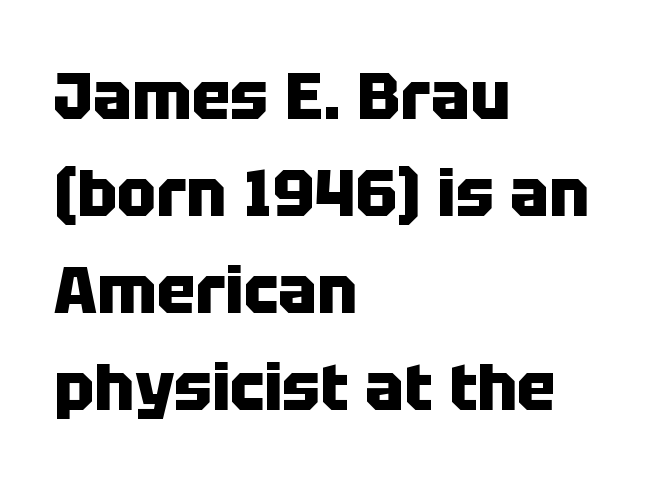
Q: Is the text bold? A: Yes.
Q: Is the text italic (slanted)? A: No, it is upright.
Q: Is the typeface a serif or a sans-serif typeface? A: Sans-serif.
Q: Is the text underlined? A: No.
Q: How is the paragraph aligned? A: Left-aligned.
Q: Is the spacing between letters normal or unusually wide? A: Normal.
Q: Is the spacing between lines tight, normal or loose? A: Normal.
Q: Width (condensed, normal, or wide)? A: Normal.
Q: Stroke contrast? A: Low.
Q: x-height? A: Large.
Q: Monospaced? A: No.
